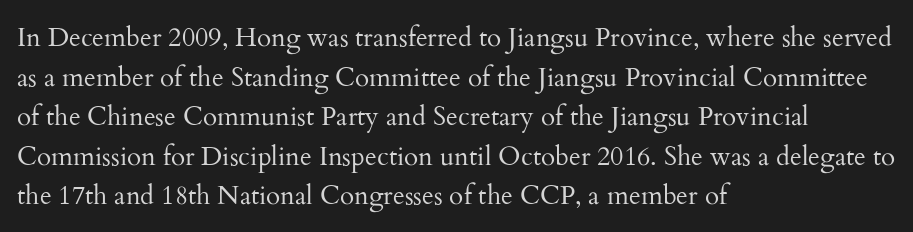
Q: Is the text bold? A: No.
Q: Is the text italic (slanted)? A: No, it is upright.
Q: Is the text underlined? A: No.
Q: How is the paragraph aligned? A: Left-aligned.
Q: Is the spacing between letters normal or unusually wide? A: Normal.
Q: Is the spacing between lines tight, normal or loose? A: Normal.
